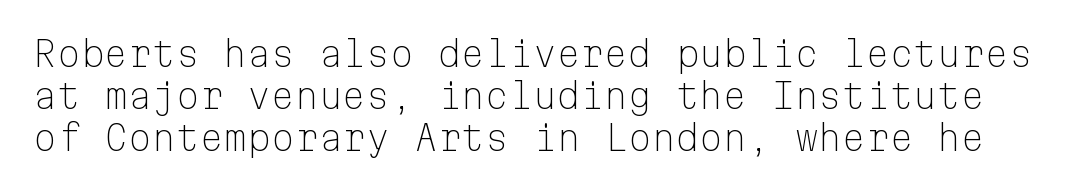
Q: Is the text bold? A: No.
Q: Is the text italic (slanted)? A: No, it is upright.
Q: Is the typeface a serif or a sans-serif typeface? A: Sans-serif.
Q: Is the text underlined? A: No.
Q: Is the spacing between letters normal or unusually wide? A: Normal.
Q: Width (condensed, normal, or wide)? A: Normal.
Q: Stroke contrast? A: Low.
Q: x-height? A: Medium.
Q: Monospaced? A: Yes.
